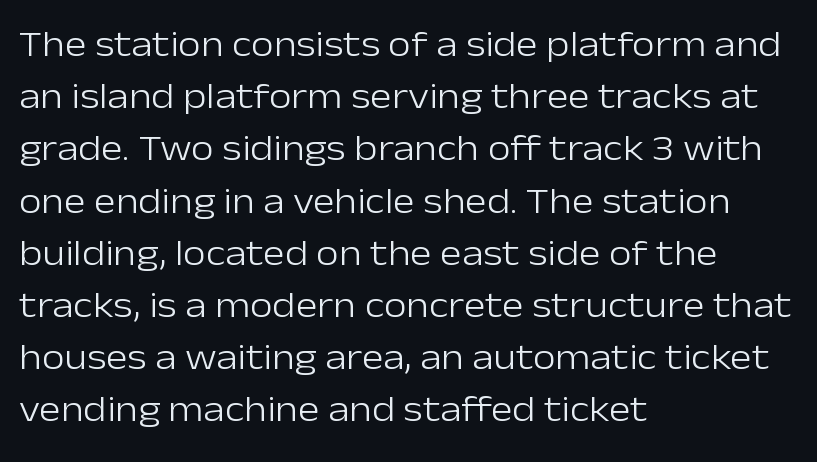
The compositor pushed each line to the left boundary. Regular leading. The face looks like a standard text weight, possibly lighter. This rendering features lettering with no underline. Does extra space separate the letters? No, they use regular spacing.
